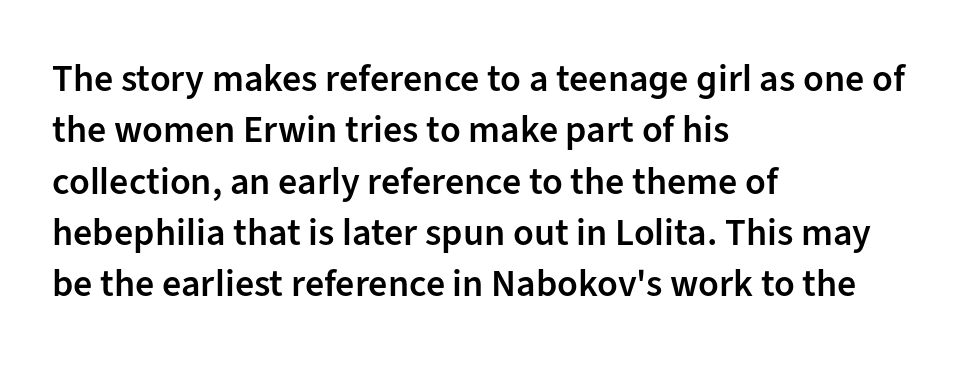
The image shows 38 px semibold sans-serif type, upright; set left-aligned, normal line spacing (1.35x), normal letter spacing, not underlined; low stroke contrast and a medium x-height.
